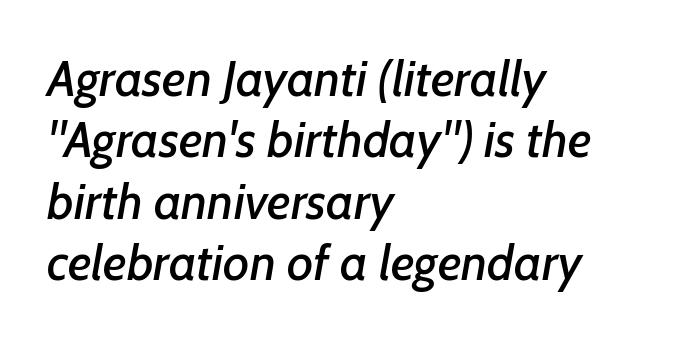
The text was rendered using a sans face with plain stroke endings. Underline: absent. You could not count columns in this text — the font is proportionally spaced. Does the copy run flush right? No — it runs flush left. Here the glyphs are tracked normally, forming tight word shapes.
